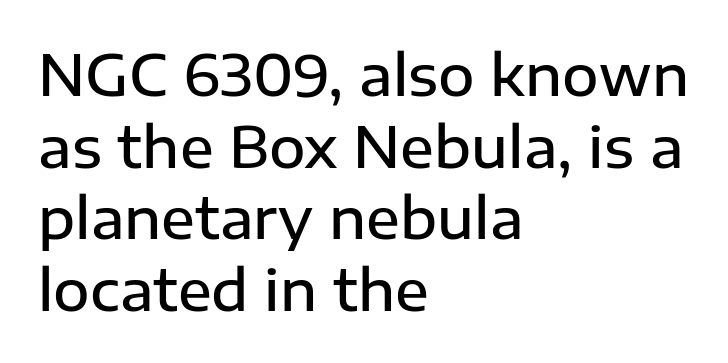
This is moderately heavy type, rendered in semibold. Tall strokes in this sample are plumb rather than angled. The line-height multiplier appears to be the usual default. Typographically, this falls in the sans-serif category. The zone under the glyphs is completely vacant.
